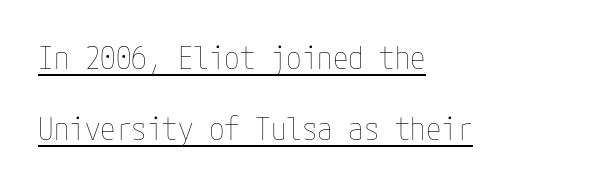
The image shows 31 px thin, condensed type, upright; set left-aligned, loose line spacing (2.3x), normal letter spacing, underlined; low stroke contrast and a medium x-height.
